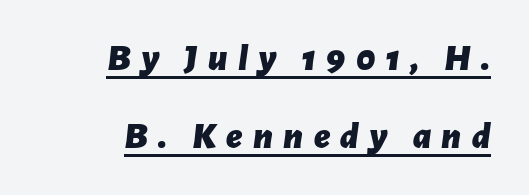
The image shows 38 px bold type, italic (leaning right); set loose line spacing (2.05x), unusually wide letter spacing (+0.27 em), underlined; low stroke contrast and a medium x-height.
